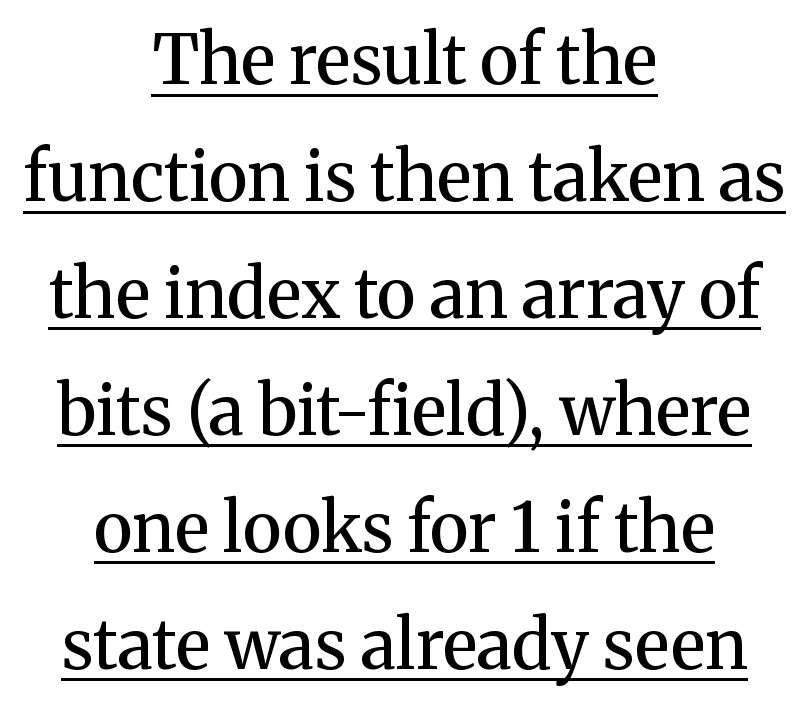
Q: Is the text bold? A: Semi-bold.
Q: Is the text italic (slanted)? A: No, it is upright.
Q: Is the typeface a serif or a sans-serif typeface? A: Serif.
Q: Is the text underlined? A: Yes.
Q: How is the paragraph aligned? A: Centered.
Q: Is the spacing between letters normal or unusually wide? A: Normal.
Q: Width (condensed, normal, or wide)? A: Normal.
Q: Stroke contrast? A: Medium.
Q: x-height? A: Medium.
Q: Monospaced? A: No.
